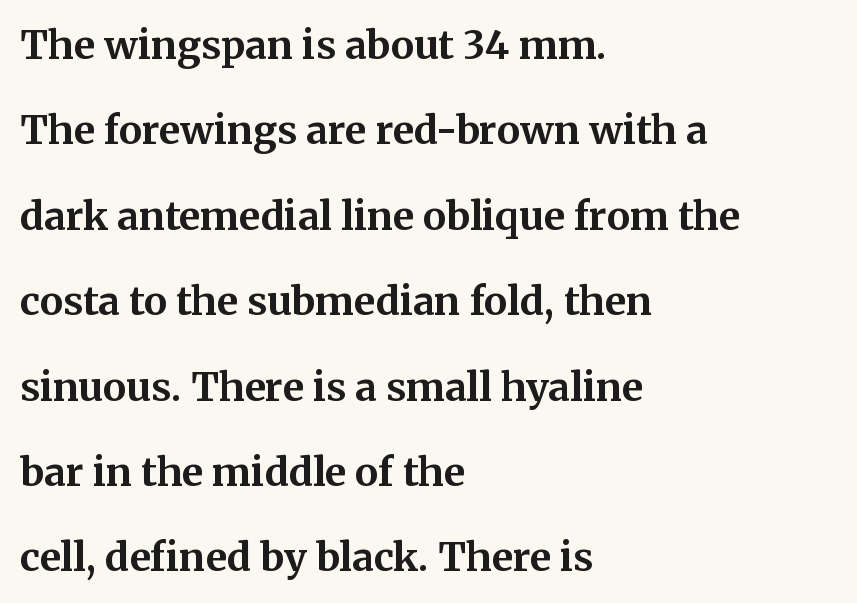
Q: Is the text bold? A: Yes.
Q: Is the text italic (slanted)? A: No, it is upright.
Q: Is the typeface a serif or a sans-serif typeface? A: Serif.
Q: Is the text underlined? A: No.
Q: How is the paragraph aligned? A: Left-aligned.
Q: Is the spacing between letters normal or unusually wide? A: Normal.
Q: Is the spacing between lines tight, normal or loose? A: Loose.
Q: Width (condensed, normal, or wide)? A: Normal.
Q: Stroke contrast? A: Medium.
Q: x-height? A: Medium.
Q: Monospaced? A: No.
